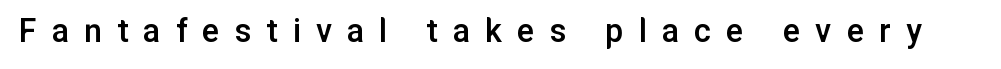
{"serif": "no", "italic": "no", "bold": "semi", "weight": "semibold", "width": "normal", "stroke_contrast": "low", "x_height": "medium", "monospaced": "no", "underline": "no", "letter_spacing": "wide", "letter_spacing_em": 0.42, "glyph_px": 36}
